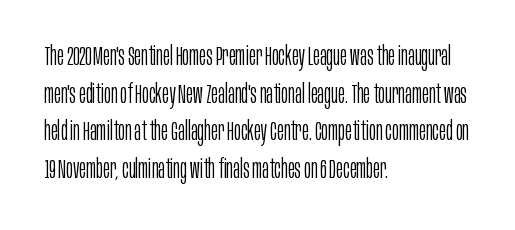
The image shows 26 px text type, upright; set left-aligned, normal line spacing (1.45x), normal letter spacing, not underlined.
